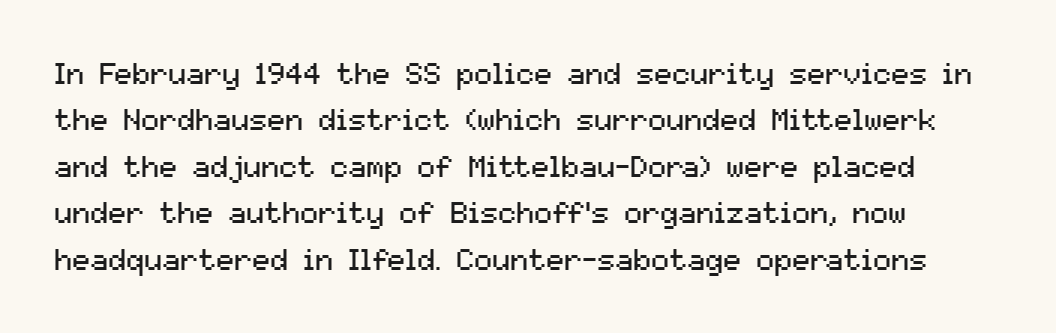
Q: Is the text bold? A: No.
Q: Is the text italic (slanted)? A: No, it is upright.
Q: Is the typeface a serif or a sans-serif typeface? A: Sans-serif.
Q: Is the text underlined? A: No.
Q: How is the paragraph aligned? A: Left-aligned.
Q: Is the spacing between letters normal or unusually wide? A: Normal.
Q: Is the spacing between lines tight, normal or loose? A: Normal.
Q: Width (condensed, normal, or wide)? A: Normal.
Q: Stroke contrast? A: Medium.
Q: x-height? A: Medium.
Q: Monospaced? A: No.
